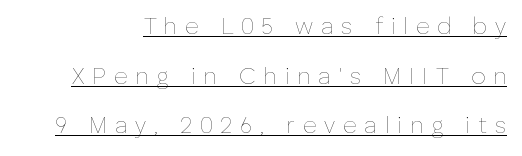
{"italic": "no", "bold": "no", "underline": "yes", "line_spacing": "loose", "line_spacing_ratio": 2.16, "letter_spacing": "wide", "letter_spacing_em": 0.34, "glyph_px": 23}
